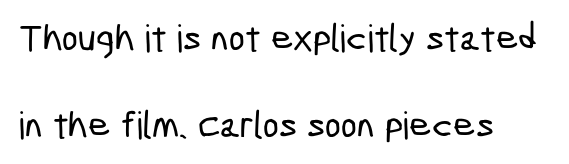
Vertical spacing — loose. Spacing verdict: proportional, widths tailored to each character. Glance below the letters and you will spot only blank space. The typesetter chose a ragged-right arrangement here.
